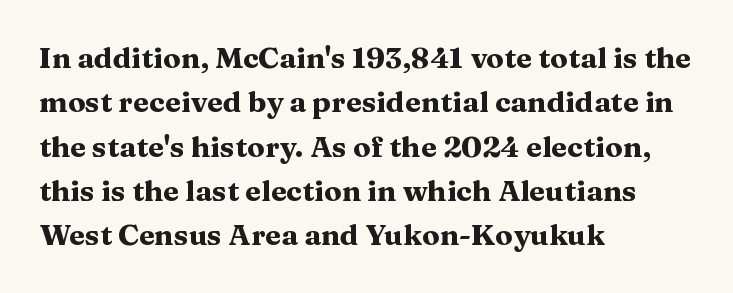
Q: Is the text bold? A: Yes.
Q: Is the text italic (slanted)? A: No, it is upright.
Q: Is the typeface a serif or a sans-serif typeface? A: Serif.
Q: Is the text underlined? A: No.
Q: How is the paragraph aligned? A: Left-aligned.
Q: Is the spacing between letters normal or unusually wide? A: Normal.
Q: Is the spacing between lines tight, normal or loose? A: Normal.
Q: Width (condensed, normal, or wide)? A: Wide.
Q: Stroke contrast? A: Medium.
Q: x-height? A: Medium.
Q: Monospaced? A: No.
